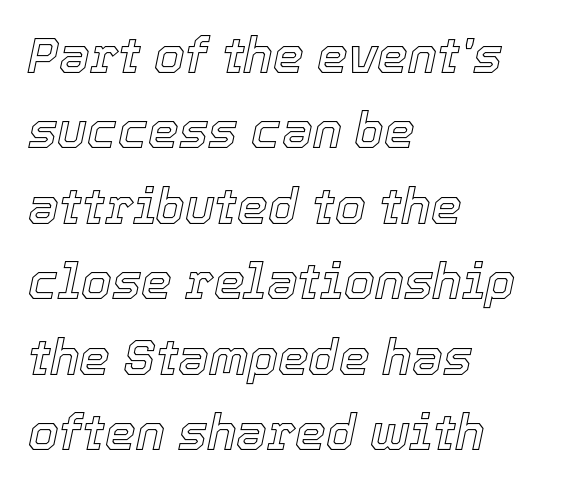
The image shows 49 px text type, italic (leaning right); set left-aligned, normal line spacing (1.54x), normal letter spacing, not underlined; a medium x-height.
